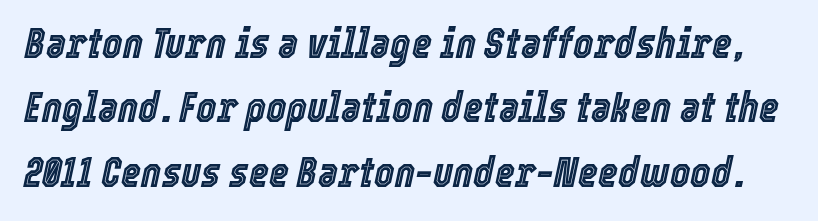
Q: Is the text italic (slanted)? A: Yes, it leans right by about 12 degrees.
Q: Is the text underlined? A: No.
Q: Is the spacing between letters normal or unusually wide? A: Normal.
Q: Is the spacing between lines tight, normal or loose? A: Normal.
Q: Width (condensed, normal, or wide)? A: Condensed.
Q: x-height? A: Medium.
Q: Monospaced? A: No.
